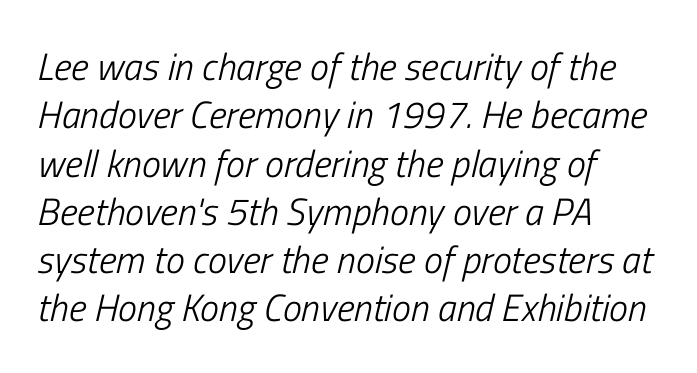
Q: Is the text bold? A: No.
Q: Is the text italic (slanted)? A: Yes, it leans right by about 13 degrees.
Q: Is the text underlined? A: No.
Q: How is the paragraph aligned? A: Left-aligned.
Q: Is the spacing between letters normal or unusually wide? A: Normal.
Q: Is the spacing between lines tight, normal or loose? A: Normal.
Q: Width (condensed, normal, or wide)? A: Condensed.
Q: Stroke contrast? A: Low.
Q: x-height? A: Medium.
Q: Monospaced? A: No.
